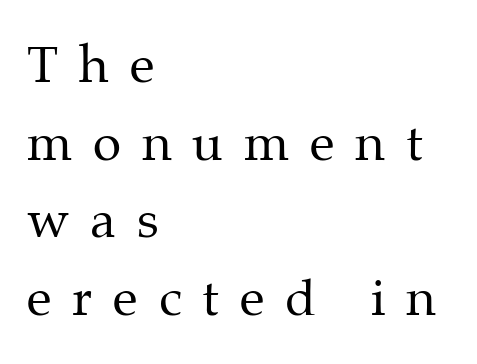
Q: Is the text bold? A: No.
Q: Is the text italic (slanted)? A: No, it is upright.
Q: Is the typeface a serif or a sans-serif typeface? A: Serif.
Q: Is the text underlined? A: No.
Q: How is the paragraph aligned? A: Left-aligned.
Q: Is the spacing between letters normal or unusually wide? A: Unusually wide.
Q: Is the spacing between lines tight, normal or loose? A: Normal.
Q: Width (condensed, normal, or wide)? A: Normal.
Q: Stroke contrast? A: Medium.
Q: x-height? A: Medium.
Q: Monospaced? A: No.
